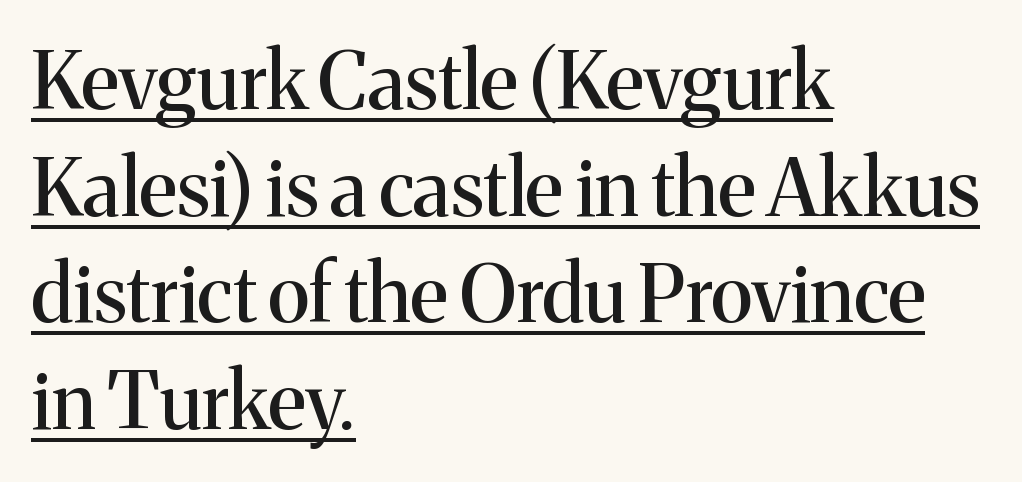
The image shows 79 px serif type, upright; set left-aligned, normal line spacing (1.35x), normal letter spacing, underlined; medium stroke contrast and a medium x-height.
